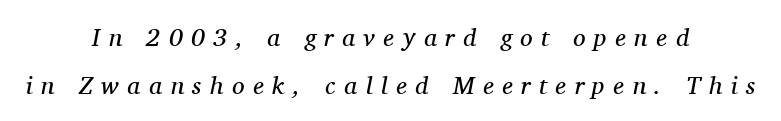
Compared with a typical body face, this is equally light or lighter still. These lines stack symmetrically, like a column narrowing and widening about its center. Characters are canted at an angle relative to the baseline's perpendicular. Honestly, there is no underline to notice here at all. Substantial extra tracking has been applied to these lines.
